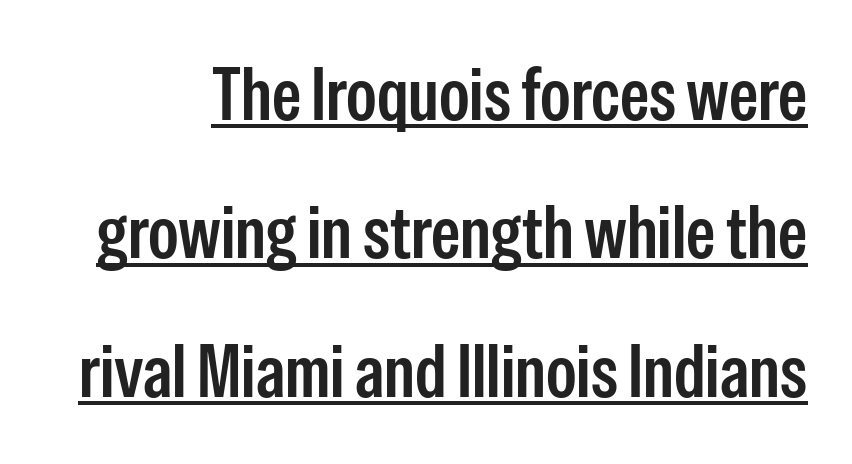
The image shows 74 px semibold, condensed sans-serif type, upright; set line spacing 1.87x, normal letter spacing, underlined; low stroke contrast and a medium x-height.
